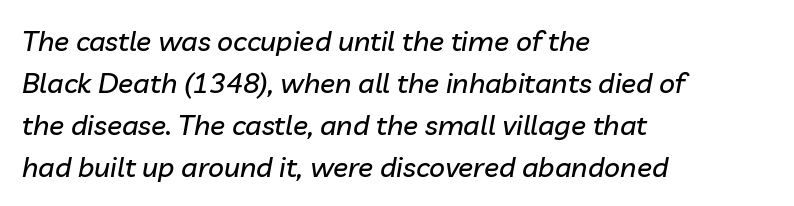
Q: Is the text italic (slanted)? A: Yes, it leans right by about 10 degrees.
Q: Is the text underlined? A: No.
Q: How is the paragraph aligned? A: Left-aligned.
Q: Is the spacing between letters normal or unusually wide? A: Normal.
Q: Is the spacing between lines tight, normal or loose? A: Normal.
Q: Width (condensed, normal, or wide)? A: Normal.
Q: Stroke contrast? A: Low.
Q: x-height? A: Medium.
Q: Monospaced? A: No.
